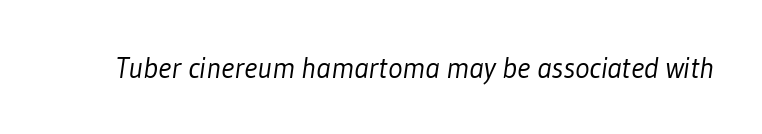
The image shows 30 px light, condensed sans-serif type; set normal letter spacing, not underlined; low stroke contrast and a medium x-height.
